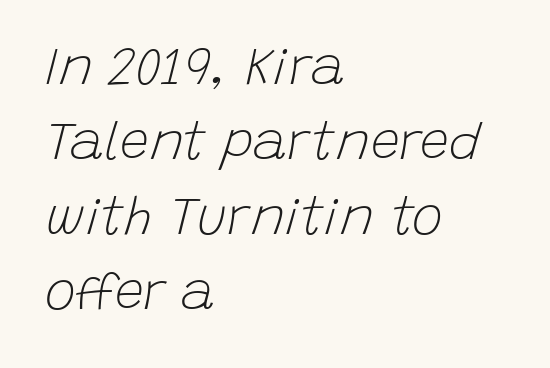
The vertical gap from one line to the next is medium. Nobody touched the tracking dial on this one. These lines stack with their left ends in a neat column. The whole block is typeset with a tilt. Type without underlining. The characters are drawn with everyday or finer stroke widths.
